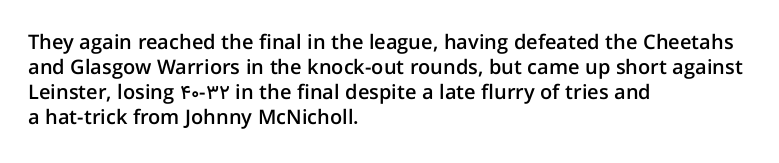
Q: Is the text bold? A: Semi-bold.
Q: Is the text italic (slanted)? A: No, it is upright.
Q: Is the text underlined? A: No.
Q: How is the paragraph aligned? A: Left-aligned.
Q: Is the spacing between letters normal or unusually wide? A: Normal.
Q: Is the spacing between lines tight, normal or loose? A: Normal.
